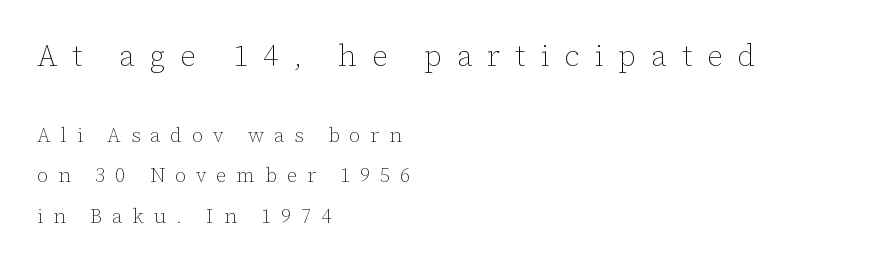
Reading down the column, the eye jumps a long way to each next line. Letters have the restrained weight of plain body copy at most. The letters advance in unequal steps, a hallmark of proportional type. The zone under the glyphs is completely vacant. Is the letter spacing exaggerated? Yes — the characters are pushed far apart.
